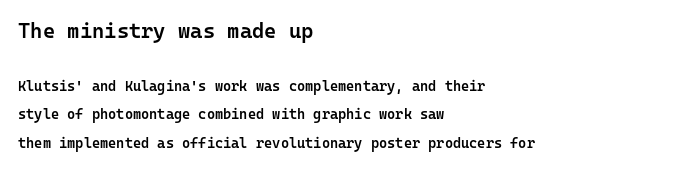
The image shows 21 px text type, upright; set left-aligned, loose line spacing (2.04x), normal letter spacing, not underlined; the first (top) block is 1.5x larger.
